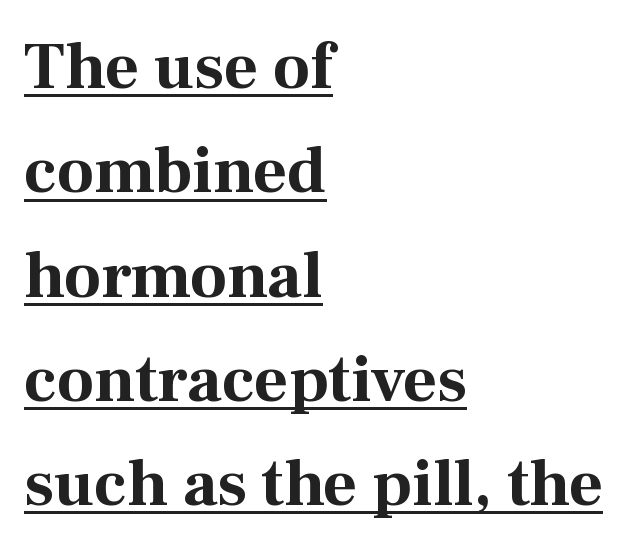
Q: Is the text bold? A: Yes.
Q: Is the text italic (slanted)? A: No, it is upright.
Q: Is the typeface a serif or a sans-serif typeface? A: Serif.
Q: Is the text underlined? A: Yes.
Q: How is the paragraph aligned? A: Left-aligned.
Q: Is the spacing between letters normal or unusually wide? A: Normal.
Q: Is the spacing between lines tight, normal or loose? A: Normal.
Q: Width (condensed, normal, or wide)? A: Normal.
Q: Stroke contrast? A: Medium.
Q: x-height? A: Medium.
Q: Monospaced? A: No.
